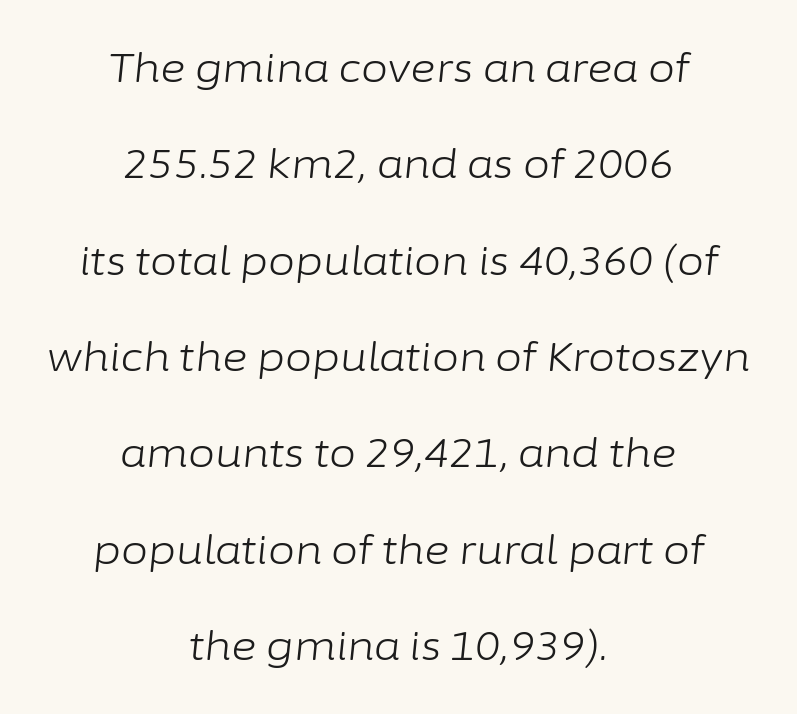
Q: Is the text bold? A: No.
Q: Is the text italic (slanted)? A: Yes, it leans right by about 6 degrees.
Q: Is the text underlined? A: No.
Q: How is the paragraph aligned? A: Centered.
Q: Is the spacing between letters normal or unusually wide? A: Normal.
Q: Is the spacing between lines tight, normal or loose? A: Loose.
Q: Width (condensed, normal, or wide)? A: Normal.
Q: Stroke contrast? A: Low.
Q: x-height? A: Medium.
Q: Monospaced? A: No.
